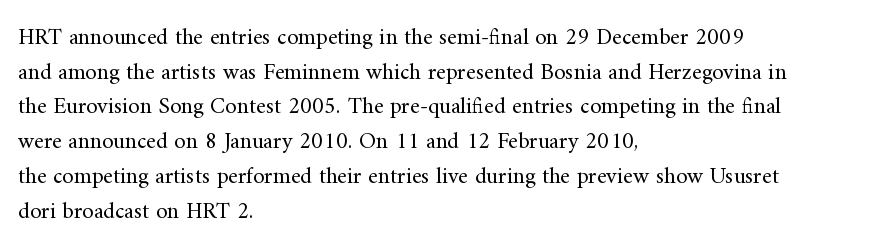
Vertical strokes here are truly vertical. Is the block centered? No — it sits flush against the left margin. Standard letterfit; no display-style spreading of the glyphs. This is not heavy type; no bold has been used.
